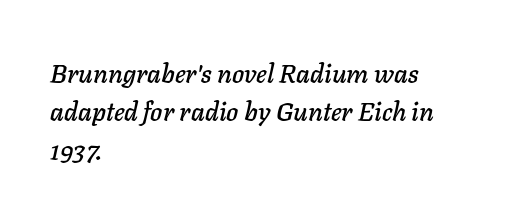
Would a proofreader flag this as italicized? Yes. The string is rendered with underlining switched off. A student would call this left alignment; a typographer would say flush left, rag right. Standard letterfit; no display-style spreading of the glyphs. The block of text has a typical density, with ordinary space between rows.
